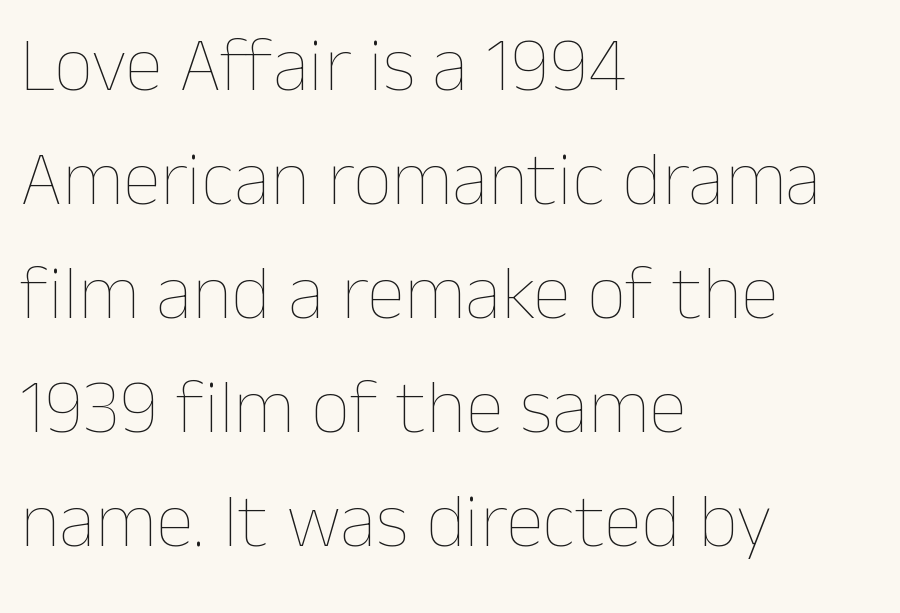
The image shows 77 px thin type, upright; set left-aligned, normal line spacing (1.48x), normal letter spacing, not underlined; low stroke contrast and a medium x-height.
